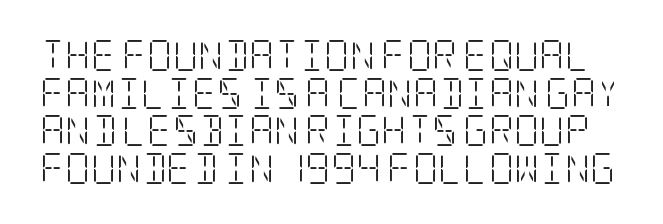
This rendering employs a face with finishing strokes, i.e., a serif. The space directly below the letters is spotless. Compared with a typical body face, this is equally light or lighter still. Nope, not italic — everything's standing straight. This rendering leaves character spacing at its baseline value.
